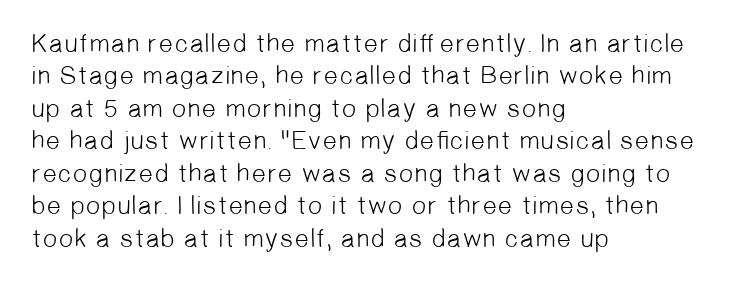
The image shows 26 px text type; set left-aligned, normal line spacing (1.25x), normal letter spacing, not underlined.
